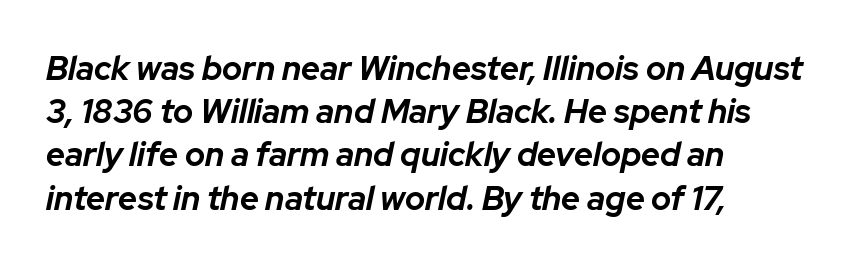
Q: Is the text bold? A: Yes.
Q: Is the text italic (slanted)? A: Yes, it leans right by about 12 degrees.
Q: Is the text underlined? A: No.
Q: How is the paragraph aligned? A: Left-aligned.
Q: Is the spacing between letters normal or unusually wide? A: Normal.
Q: Is the spacing between lines tight, normal or loose? A: Normal.
Q: Width (condensed, normal, or wide)? A: Normal.
Q: Stroke contrast? A: Low.
Q: x-height? A: Medium.
Q: Monospaced? A: No.
